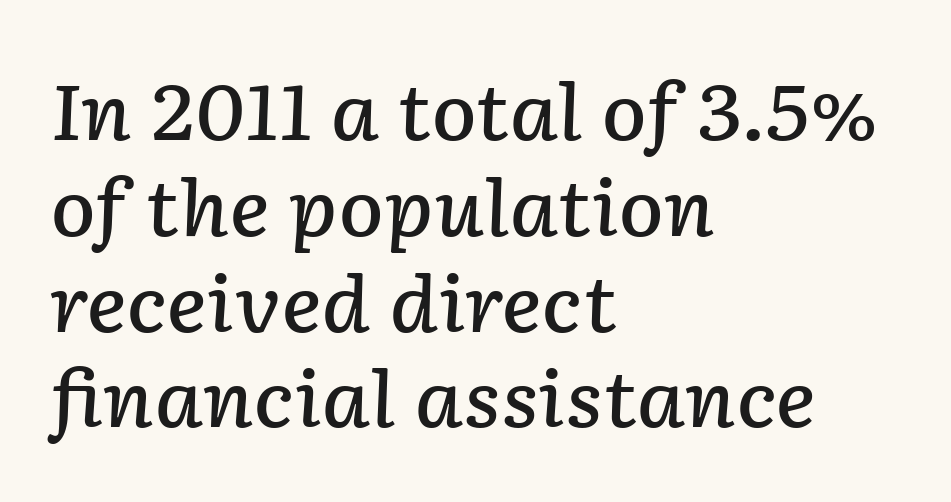
{"italic": "yes", "lean": "right", "slant_degrees": 2, "bold": "semi", "weight": "semibold", "width": "normal", "stroke_contrast": "low", "x_height": "medium", "monospaced": "no", "underline": "no", "align": "left", "line_spacing": "normal", "line_spacing_ratio": 1.26, "letter_spacing": "normal", "letter_spacing_em": 0.0, "glyph_px": 76}
